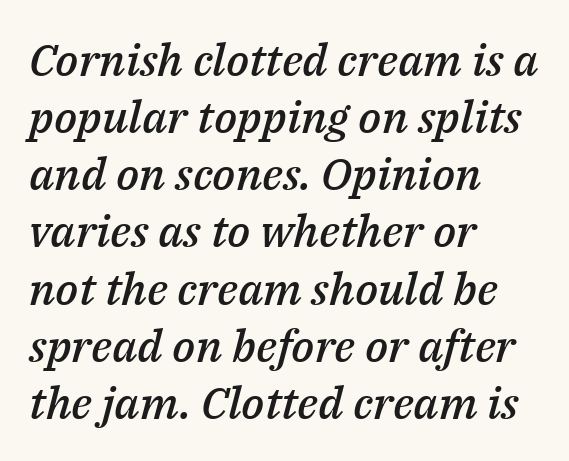
{"italic": "yes", "lean": "right", "slant_degrees": 14, "bold": "semi", "weight": "semibold", "width": "normal", "stroke_contrast": "medium", "x_height": "medium", "monospaced": "no", "underline": "no", "align": "left", "line_spacing": "normal", "line_spacing_ratio": 1.27, "letter_spacing": "normal", "letter_spacing_em": 0.0, "glyph_px": 45}
